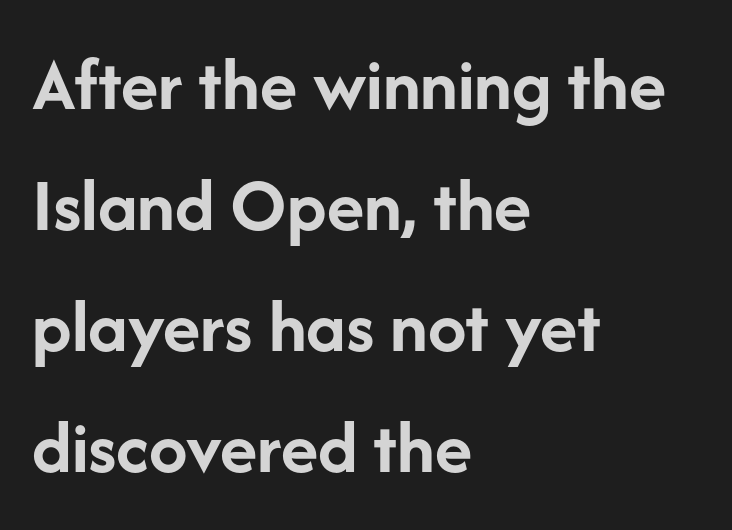
Q: Is the text bold? A: Yes.
Q: Is the text italic (slanted)? A: No, it is upright.
Q: Is the typeface a serif or a sans-serif typeface? A: Sans-serif.
Q: Is the text underlined? A: No.
Q: How is the paragraph aligned? A: Left-aligned.
Q: Is the spacing between letters normal or unusually wide? A: Normal.
Q: Is the spacing between lines tight, normal or loose? A: Normal.
Q: Width (condensed, normal, or wide)? A: Normal.
Q: Stroke contrast? A: Low.
Q: x-height? A: Medium.
Q: Monospaced? A: No.
